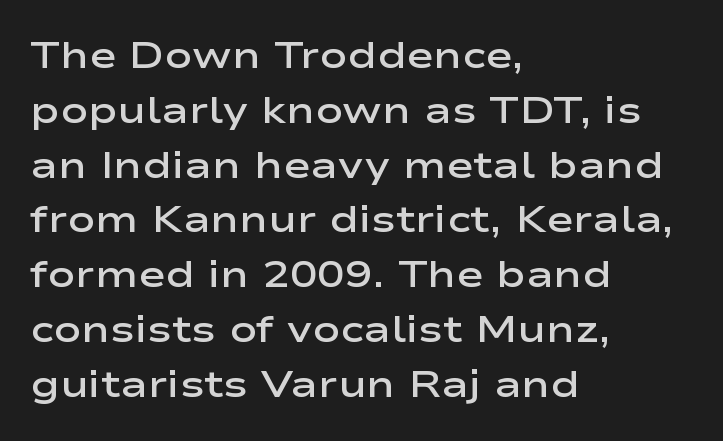
{"serif": "no", "italic": "no", "bold": "semi", "weight": "semibold", "width": "wide", "stroke_contrast": "low", "x_height": "medium", "monospaced": "no", "underline": "no", "align": "left", "line_spacing": "normal", "line_spacing_ratio": 1.48, "letter_spacing": "normal", "letter_spacing_em": 0.0, "glyph_px": 37}
